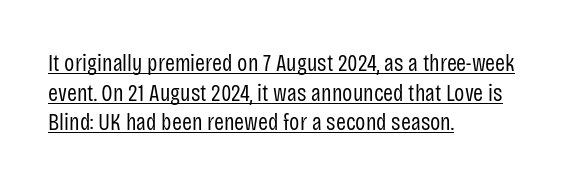
Q: Is the text bold? A: No.
Q: Is the text italic (slanted)? A: No, it is upright.
Q: Is the text underlined? A: Yes.
Q: How is the paragraph aligned? A: Left-aligned.
Q: Is the spacing between letters normal or unusually wide? A: Normal.
